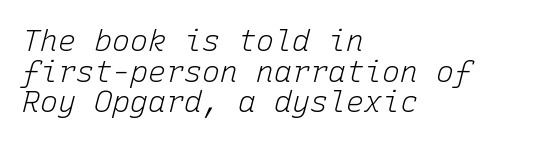
Q: Is the text bold? A: No.
Q: Is the text italic (slanted)? A: Yes, it leans right by about 15 degrees.
Q: Is the text underlined? A: No.
Q: How is the paragraph aligned? A: Left-aligned.
Q: Is the spacing between letters normal or unusually wide? A: Normal.
Q: Is the spacing between lines tight, normal or loose? A: Tight.
Q: Width (condensed, normal, or wide)? A: Normal.
Q: Stroke contrast? A: Low.
Q: x-height? A: Medium.
Q: Monospaced? A: Yes.
